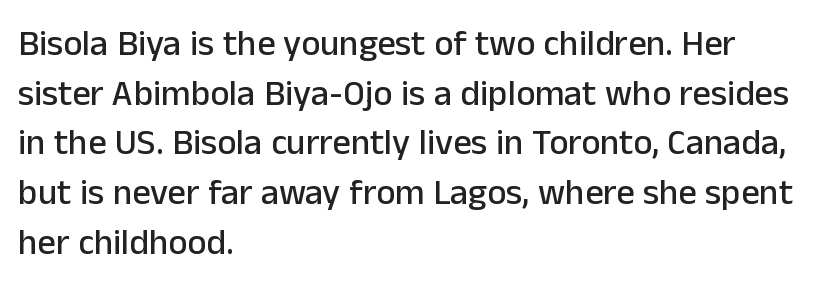
Q: Is the text italic (slanted)? A: No, it is upright.
Q: Is the typeface a serif or a sans-serif typeface? A: Sans-serif.
Q: Is the text underlined? A: No.
Q: How is the paragraph aligned? A: Left-aligned.
Q: Is the spacing between letters normal or unusually wide? A: Normal.
Q: Is the spacing between lines tight, normal or loose? A: Normal.
Q: Width (condensed, normal, or wide)? A: Normal.
Q: Stroke contrast? A: Low.
Q: x-height? A: Medium.
Q: Monospaced? A: No.
